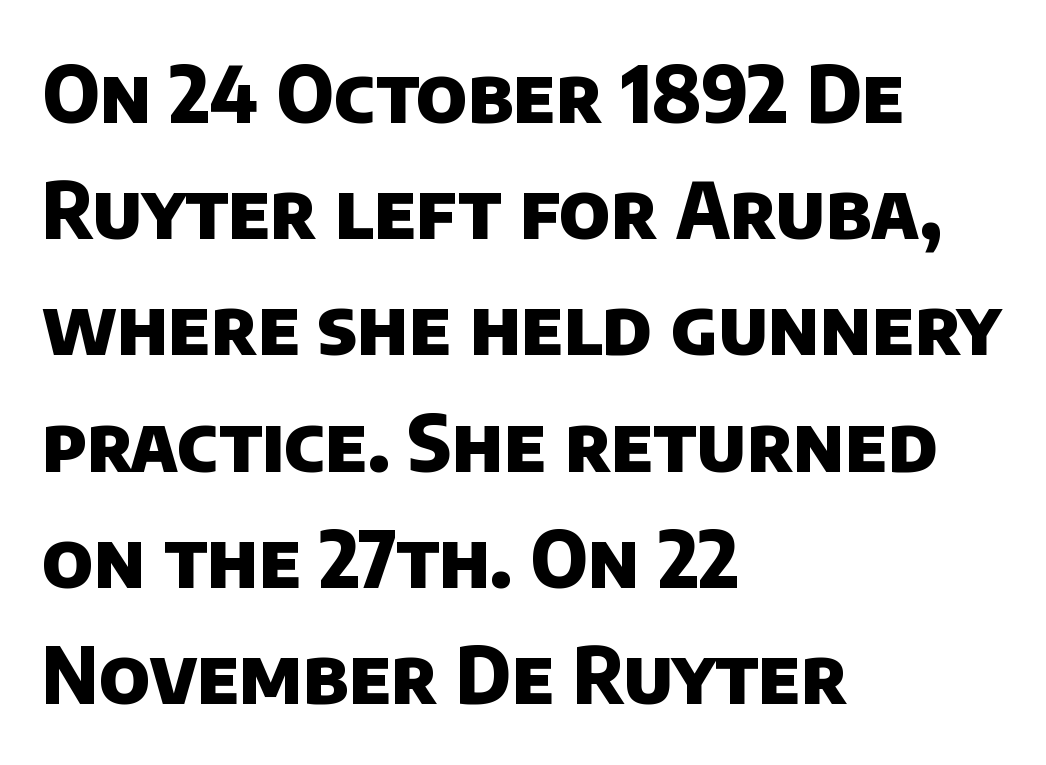
Here the designer chose a conventional face with non-uniform glyph widths. A bare baseline throughout the passage. The line-height multiplier appears to be the usual default. Strokes here are thick enough to call this a true bold.
